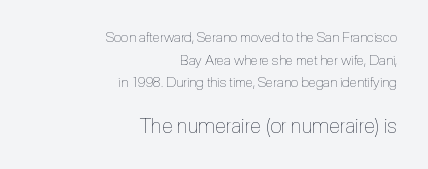
{"italic": "no", "bold": "no", "underline": "no", "align": "right", "line_spacing": "normal", "line_spacing_ratio": 1.62, "letter_spacing": "normal", "letter_spacing_em": 0.0, "larger_block": "second", "size_ratio": 1.5, "glyph_px": 21}
